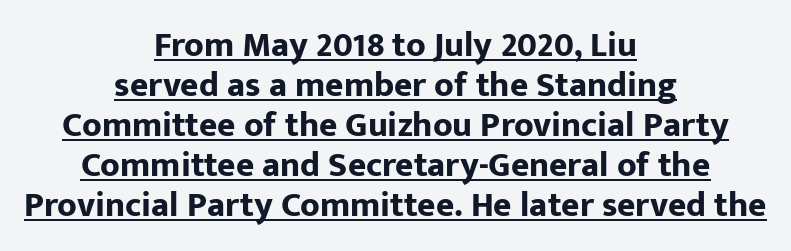
Bold? Absolutely — the strokes are thick and heavy. Looks like regular typesetting: each glyph gets only the width it needs. The rendering shows plain stroke endings on the letterforms — a sans-serif design. If you measured baseline to baseline, you'd find a short distance.
